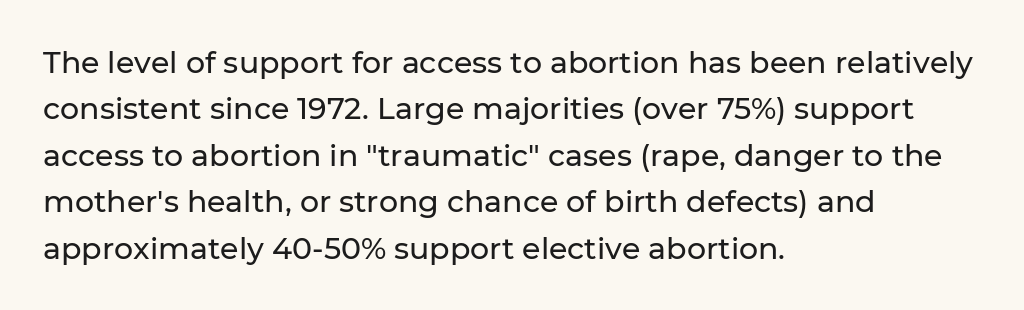
Q: Is the text italic (slanted)? A: No, it is upright.
Q: Is the typeface a serif or a sans-serif typeface? A: Sans-serif.
Q: Is the text underlined? A: No.
Q: How is the paragraph aligned? A: Left-aligned.
Q: Is the spacing between letters normal or unusually wide? A: Normal.
Q: Is the spacing between lines tight, normal or loose? A: Normal.
Q: Width (condensed, normal, or wide)? A: Normal.
Q: Stroke contrast? A: Low.
Q: x-height? A: Medium.
Q: Monospaced? A: No.
